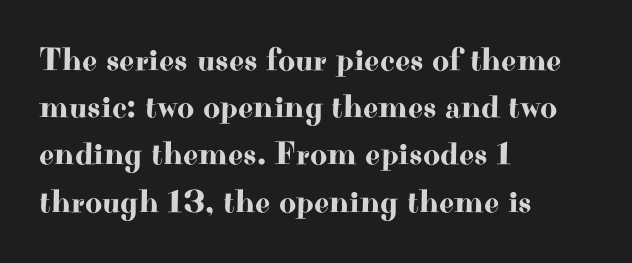
The image shows 33 px wide serif type, upright; set left-aligned, normal line spacing (1.43x), normal letter spacing, not underlined; high stroke contrast and a small x-height.
